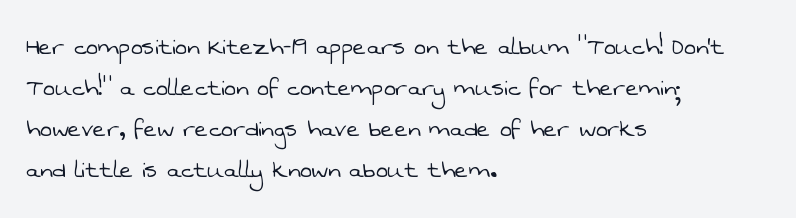
Each new line begins a customary step beneath the previous one. Short note: letters normally spaced. Are there feet on the stems? There aren't — it's a sans. Has an underline been added? It has not.
